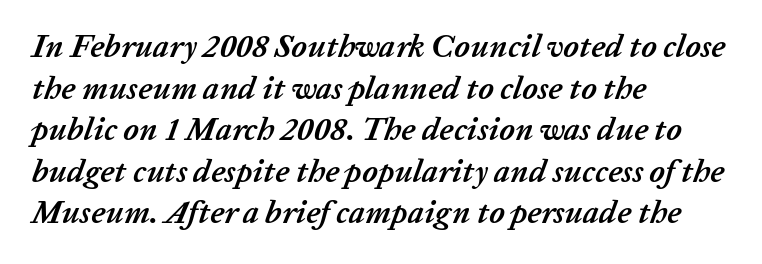
{"italic": "yes", "lean": "right", "slant_degrees": 20, "bold": "yes", "weight": "semibold", "width": "normal", "stroke_contrast": "low", "x_height": "medium", "monospaced": "no", "underline": "no", "align": "left", "line_spacing": "normal", "line_spacing_ratio": 1.3, "letter_spacing": "normal", "letter_spacing_em": 0.0, "glyph_px": 32}
